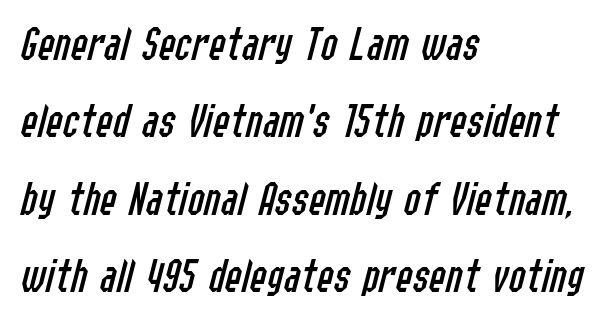
The image shows 50 px regular-weight, condensed type, italic (leaning right); set left-aligned, normal line spacing (1.55x), normal letter spacing, not underlined; low stroke contrast and a medium x-height.
